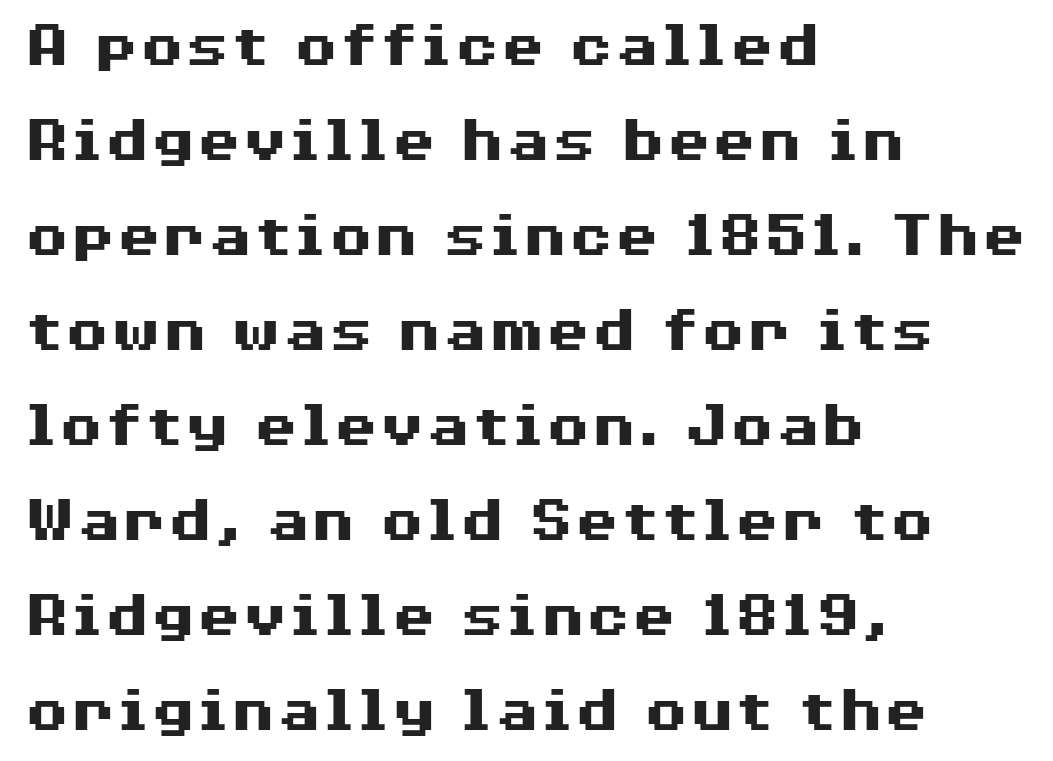
Q: Is the text bold? A: Yes.
Q: Is the text italic (slanted)? A: No, it is upright.
Q: Is the typeface a serif or a sans-serif typeface? A: Sans-serif.
Q: Is the text underlined? A: No.
Q: How is the paragraph aligned? A: Left-aligned.
Q: Is the spacing between letters normal or unusually wide? A: Normal.
Q: Is the spacing between lines tight, normal or loose? A: Normal.
Q: Width (condensed, normal, or wide)? A: Wide.
Q: Stroke contrast? A: Medium.
Q: x-height? A: Medium.
Q: Monospaced? A: No.
